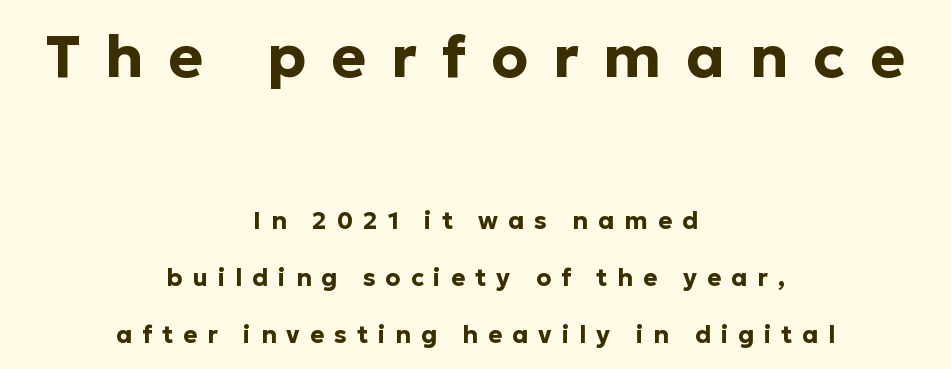
{"serif": "no", "italic": "no", "bold": "yes", "weight": "bold", "width": "normal", "stroke_contrast": "low", "x_height": "medium", "monospaced": "no", "underline": "no", "align": "center", "line_spacing": "loose", "line_spacing_ratio": 2.36, "letter_spacing": "wide", "letter_spacing_em": 0.42, "larger_block": "first", "size_ratio": 2.46, "glyph_px": 59}
